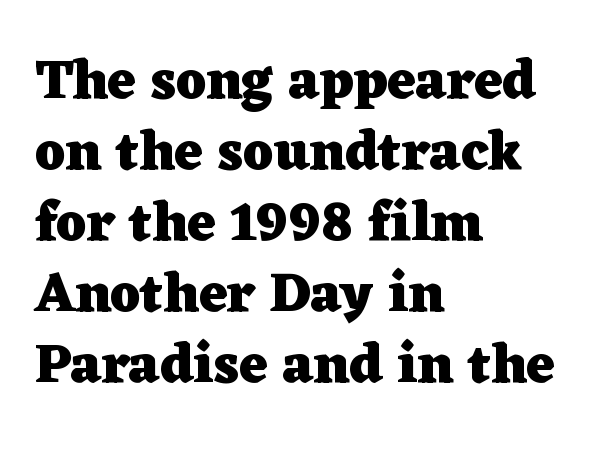
The image shows 55 px heavy, wide serif type, upright; set left-aligned, normal line spacing (1.29x), normal letter spacing, not underlined; low stroke contrast and a medium x-height.
